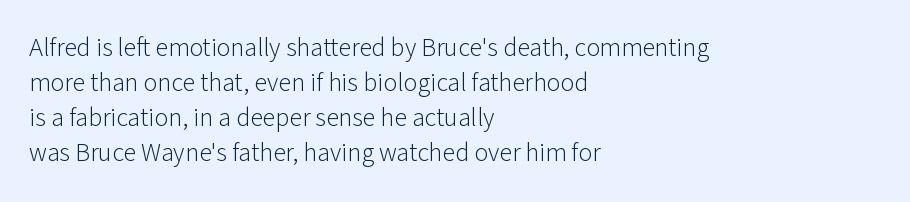
{"italic": "no", "bold": "no", "underline": "no", "align": "left", "line_spacing": "normal", "line_spacing_ratio": 1.35, "letter_spacing": "normal", "letter_spacing_em": 0.0, "glyph_px": 26}
